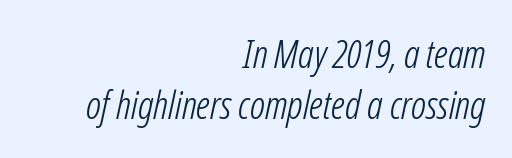
The image shows 39 px light, condensed type, italic (leaning right); set right-aligned, normal line spacing (1.32x), normal letter spacing, not underlined; low stroke contrast and a medium x-height.
